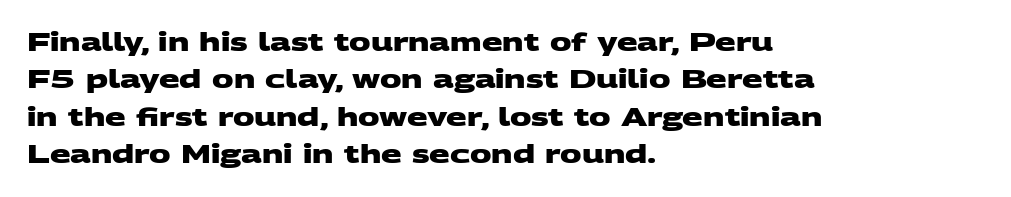
Q: Is the text bold? A: Yes.
Q: Is the text underlined? A: No.
Q: How is the paragraph aligned? A: Left-aligned.
Q: Is the spacing between letters normal or unusually wide? A: Normal.
Q: Is the spacing between lines tight, normal or loose? A: Normal.
